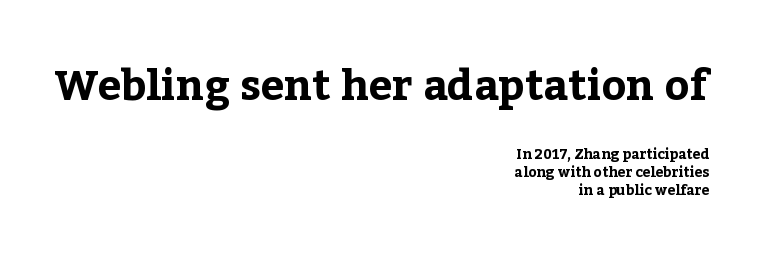
Q: Is the text bold? A: Yes.
Q: Is the text italic (slanted)? A: No, it is upright.
Q: Is the typeface a serif or a sans-serif typeface? A: Serif.
Q: Is the text underlined? A: No.
Q: How is the paragraph aligned? A: Right-aligned.
Q: Is the spacing between letters normal or unusually wide? A: Normal.
Q: Is the spacing between lines tight, normal or loose? A: Normal.
Q: Which block of text is set in a larger size, the first (top) or the second (bottom)? A: The first (top) one.
Q: Width (condensed, normal, or wide)? A: Normal.
Q: Stroke contrast? A: Low.
Q: x-height? A: Medium.
Q: Monospaced? A: No.
